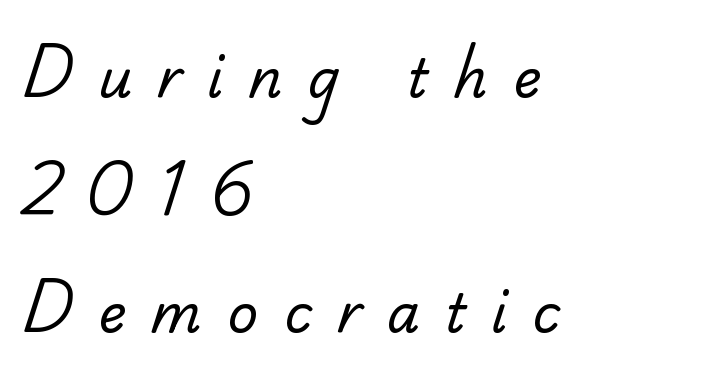
Is this a sans? No — the strokes have serifs. Inter-character spacing is expanded well beyond the font's built-in metrics. The rendering uses natural spacing where letterforms have individual widths. No extra ink here — the face is not bold. A typesetter would call this leading open, well beyond the default.
